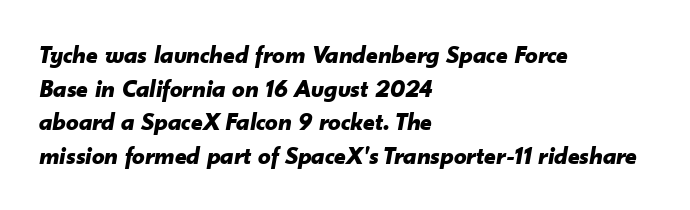
{"italic": "yes", "lean": "right", "slant_degrees": 10, "bold": "yes", "underline": "no", "align": "left", "line_spacing": "normal", "line_spacing_ratio": 1.35, "letter_spacing": "normal", "letter_spacing_em": 0.0, "glyph_px": 25}
